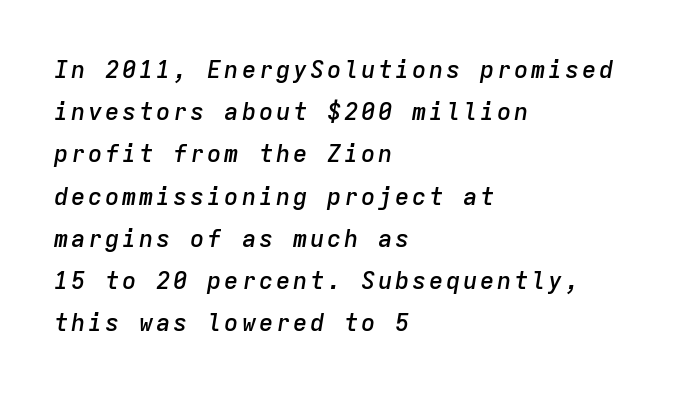
Q: Is the text bold? A: Semi-bold.
Q: Is the text italic (slanted)? A: Yes, it leans right by about 9 degrees.
Q: Is the text underlined? A: No.
Q: How is the paragraph aligned? A: Left-aligned.
